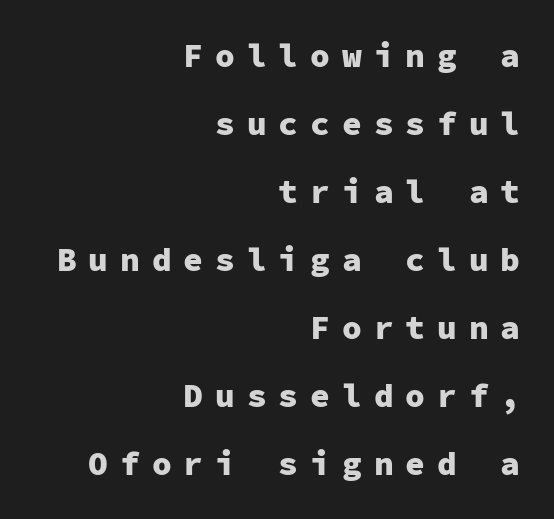
{"serif": "no", "italic": "no", "bold": "yes", "weight": "heavy", "width": "normal", "stroke_contrast": "low", "x_height": "medium", "monospaced": "yes", "underline": "no", "align": "right", "line_spacing": "loose", "line_spacing_ratio": 2.06, "letter_spacing": "wide", "letter_spacing_em": 0.36, "glyph_px": 33}
